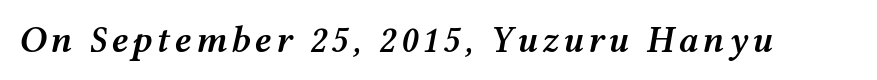
{"italic": "yes", "lean": "right", "slant_degrees": 12, "bold": "semi", "weight": "semibold", "width": "wide", "stroke_contrast": "medium", "x_height": "medium", "monospaced": "no", "underline": "no", "glyph_px": 37}
